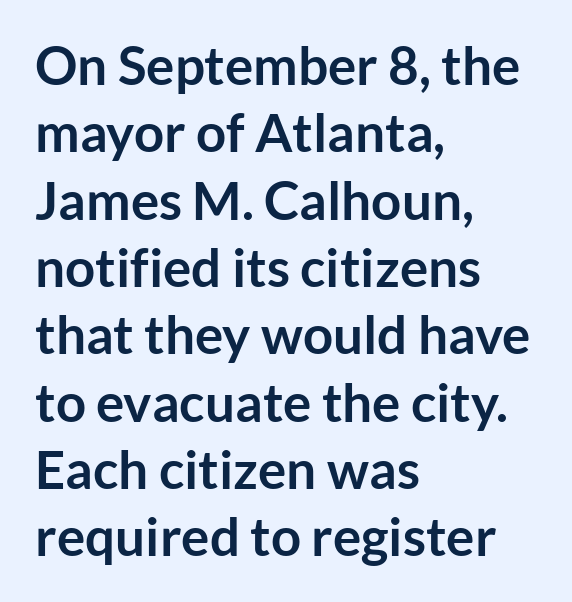
This sample has the flowing, uneven cadence of proportional lettering. Default kerning and tracking; the words read as compact shapes. A roman cut, with each character standing at attention. The foot of each line stays bare and open.
